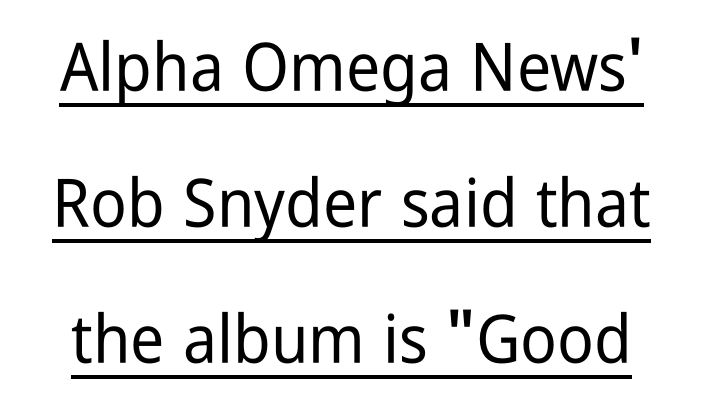
The image shows 67 px condensed sans-serif type, upright; set loose line spacing (2.03x), normal letter spacing, underlined; low stroke contrast and a medium x-height.
